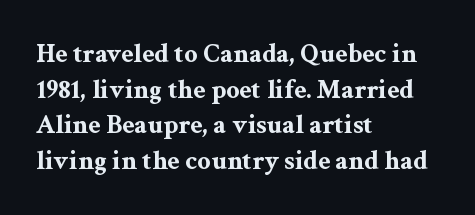
A typesetter would call this leading conventional body-copy spacing. Standard letterfit; no display-style spreading of the glyphs. The axis of the letterforms is exactly vertical. Typeset ragged right — the left edge is the straight one. Clear beneath every line of the passage. Each glyph is drawn with heavy, bold strokes.
